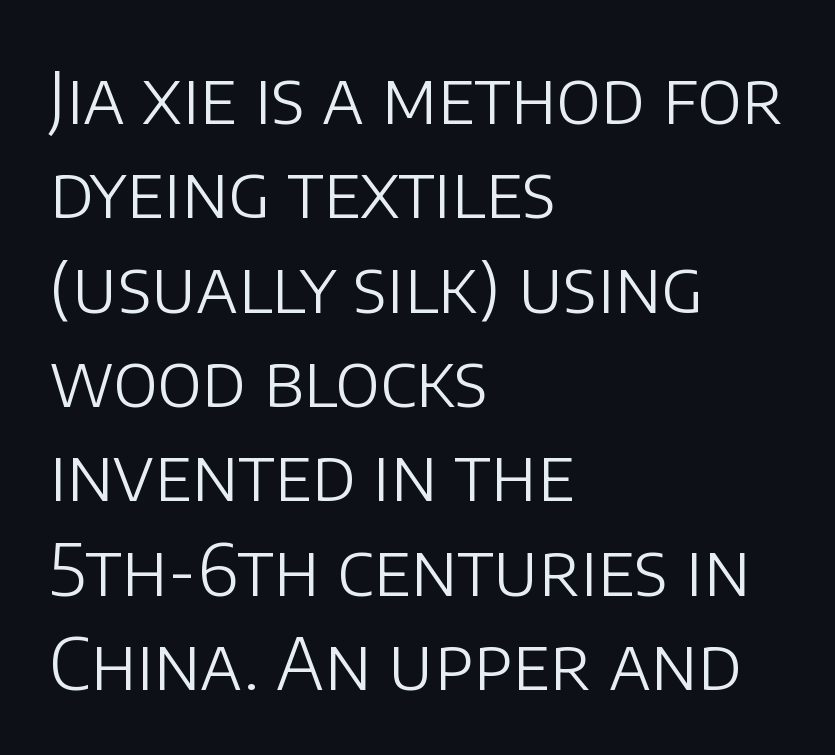
Beneath every word, the page is bare. Typeset ragged right — the left edge is the straight one. The gaps between neighbouring characters are ordinary and unremarkable. A roman cut, with each character standing at attention. The face used here is proportionally spaced, like ordinary book or web type. The font sits on the lighter half of the weight spectrum, regular included.
